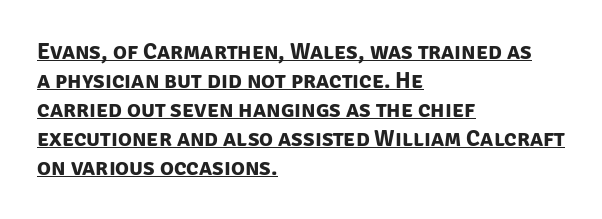
Q: Is the text bold? A: Yes.
Q: Is the text underlined? A: Yes.
Q: How is the paragraph aligned? A: Left-aligned.
Q: Is the spacing between letters normal or unusually wide? A: Normal.
Q: Is the spacing between lines tight, normal or loose? A: Normal.
